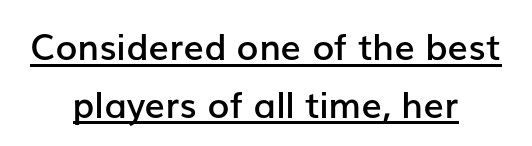
The image shows 36 px semibold sans-serif type, upright; set centered, normal line spacing (1.6x), normal letter spacing, underlined; low stroke contrast and a medium x-height.
